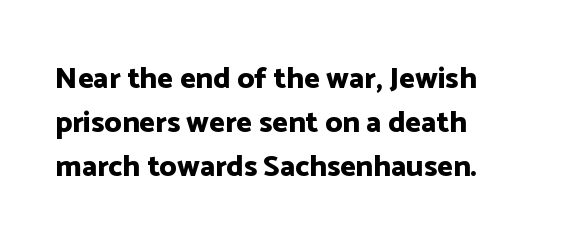
The image shows 30 px bold sans-serif type, upright; set normal line spacing (1.46x), normal letter spacing, not underlined; low stroke contrast and a medium x-height.
